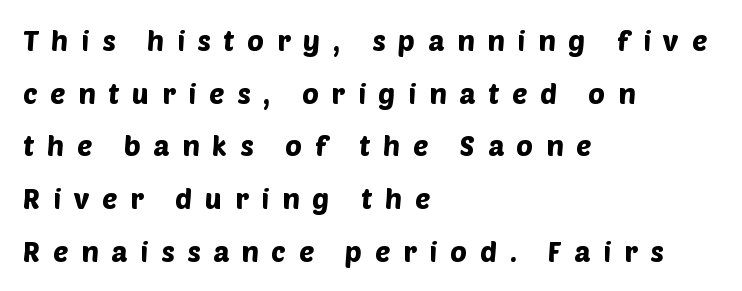
Q: Is the typeface a serif or a sans-serif typeface? A: Sans-serif.
Q: Is the text underlined? A: No.
Q: How is the paragraph aligned? A: Left-aligned.
Q: Is the spacing between letters normal or unusually wide? A: Unusually wide.
Q: Width (condensed, normal, or wide)? A: Normal.
Q: Stroke contrast? A: Low.
Q: x-height? A: Large.
Q: Monospaced? A: No.
